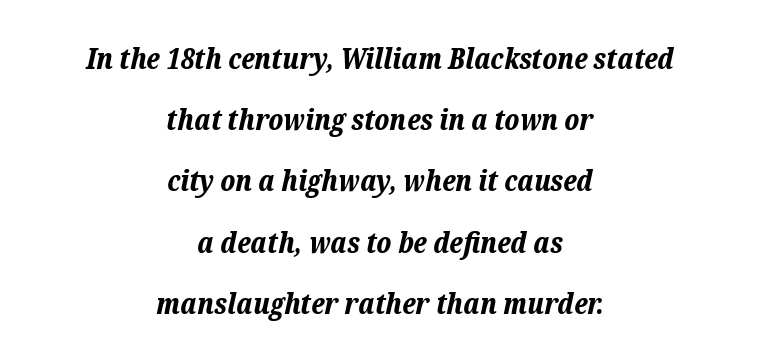
{"italic": "yes", "lean": "right", "slant_degrees": 12, "bold": "yes", "weight": "bold", "width": "normal", "stroke_contrast": "low", "x_height": "medium", "monospaced": "no", "underline": "no", "align": "center", "line_spacing": "loose", "line_spacing_ratio": 2.11, "letter_spacing": "normal", "letter_spacing_em": 0.0, "glyph_px": 29}
